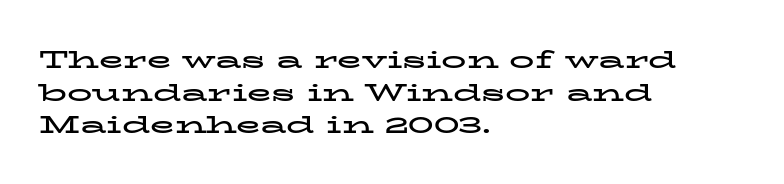
Q: Is the text bold? A: Yes.
Q: Is the text italic (slanted)? A: No, it is upright.
Q: Is the text underlined? A: No.
Q: How is the paragraph aligned? A: Left-aligned.
Q: Is the spacing between letters normal or unusually wide? A: Normal.
Q: Is the spacing between lines tight, normal or loose? A: Normal.
